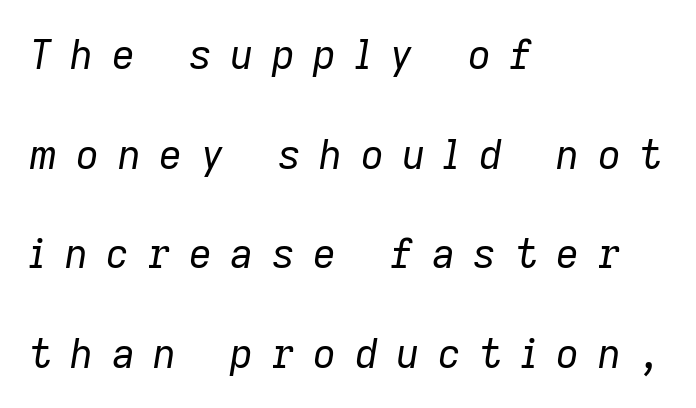
{"italic": "yes", "lean": "right", "slant_degrees": 9, "bold": "no", "weight": "regular", "width": "normal", "stroke_contrast": "low", "x_height": "medium", "monospaced": "no", "underline": "no", "align": "left", "line_spacing": "loose", "line_spacing_ratio": 2.49, "letter_spacing": "wide", "letter_spacing_em": 0.46, "glyph_px": 40}
